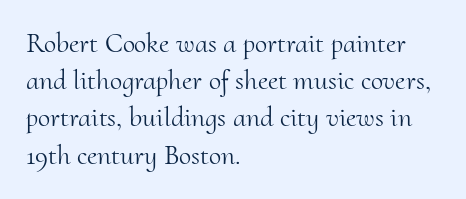
{"serif": "yes", "italic": "no", "bold": "no", "weight": "light", "width": "normal", "stroke_contrast": "medium", "x_height": "small", "monospaced": "no", "underline": "no", "align": "left", "line_spacing": "normal", "line_spacing_ratio": 1.33, "letter_spacing": "normal", "letter_spacing_em": 0.0, "glyph_px": 28}
